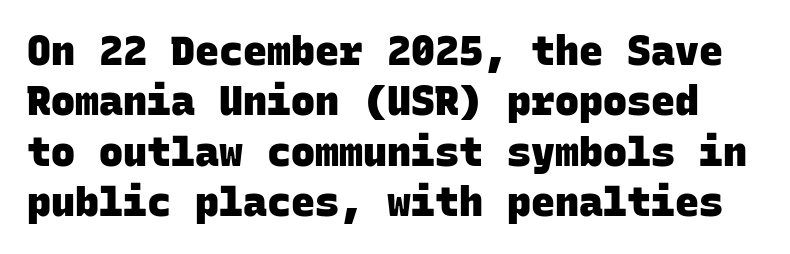
Rows of type keep a routine distance in the vertical direction. Every character here occupies the same horizontal width, giving the sample a typewriter-like rhythm. Only glyphs here, with clear space below each row. In terms of letterspacing, this is plain default setting.
